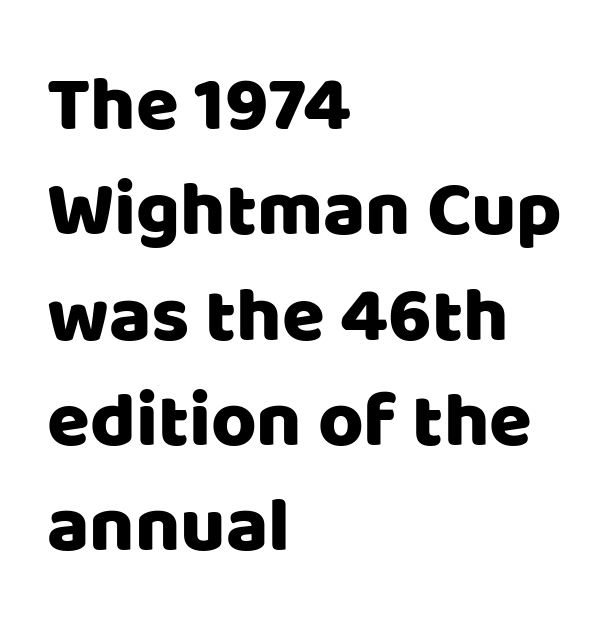
Q: Is the text italic (slanted)? A: No, it is upright.
Q: Is the typeface a serif or a sans-serif typeface? A: Sans-serif.
Q: Is the text underlined? A: No.
Q: How is the paragraph aligned? A: Left-aligned.
Q: Is the spacing between letters normal or unusually wide? A: Normal.
Q: Is the spacing between lines tight, normal or loose? A: Normal.
Q: Width (condensed, normal, or wide)? A: Normal.
Q: Stroke contrast? A: Low.
Q: x-height? A: Large.
Q: Monospaced? A: No.
